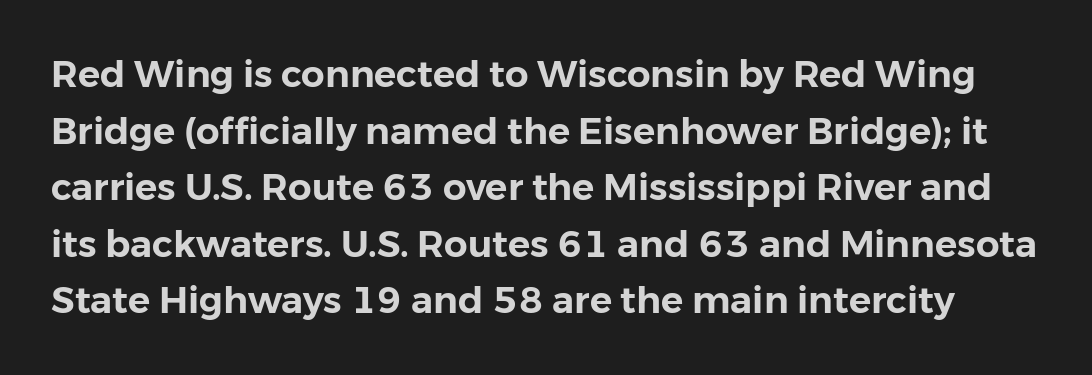
Between one letter and the next there's only the usual sliver of space. Reading down the column, the eye jumps a familiar distance to each next line. This is sans-serif lettering, the kind often seen on screens and signage. Honestly, there is no underline to notice here at all. Is this a fixed-width face? No — the glyphs have proportional, varying widths. Vertical strokes here are truly vertical.
